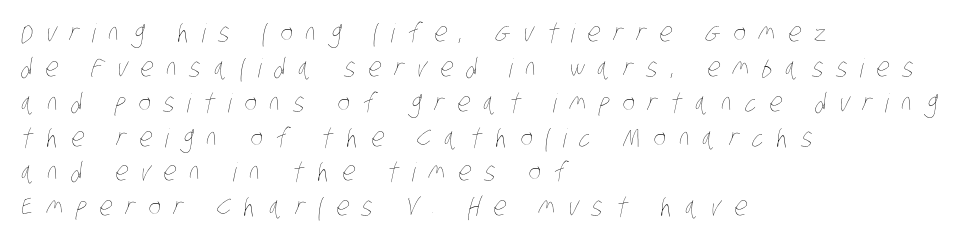
{"bold": "no", "underline": "no", "align": "left", "line_spacing": "normal", "line_spacing_ratio": 1.34, "letter_spacing": "wide", "letter_spacing_em": 0.5, "glyph_px": 26}
